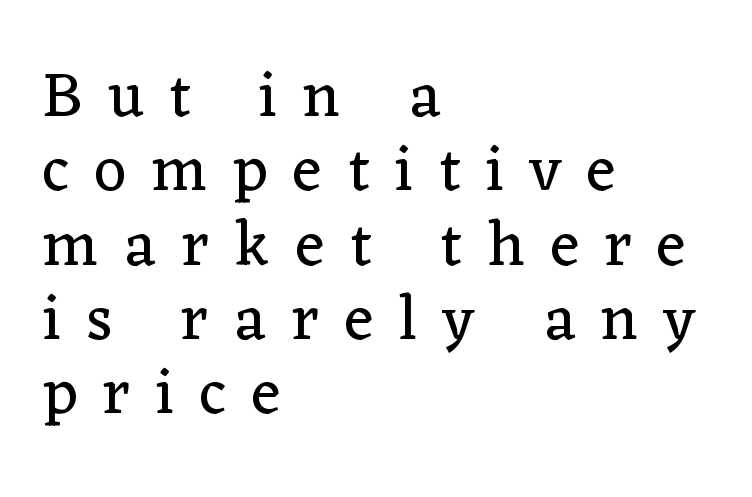
The image shows 63 px regular-weight serif type, upright; set left-aligned, line spacing 1.18x, unusually wide letter spacing (+0.41 em), not underlined; low stroke contrast and a medium x-height.
